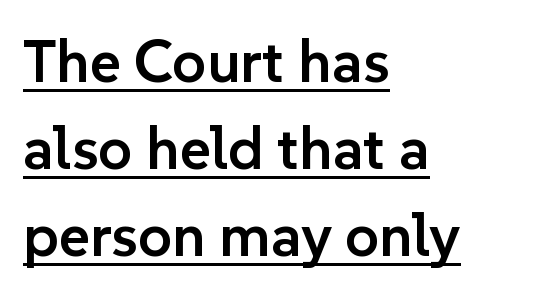
{"serif": "no", "italic": "no", "bold": "semi", "weight": "semibold", "width": "normal", "stroke_contrast": "low", "x_height": "medium", "monospaced": "no", "underline": "yes", "align": "left", "line_spacing": "normal", "line_spacing_ratio": 1.45, "letter_spacing": "normal", "letter_spacing_em": 0.0, "glyph_px": 60}
